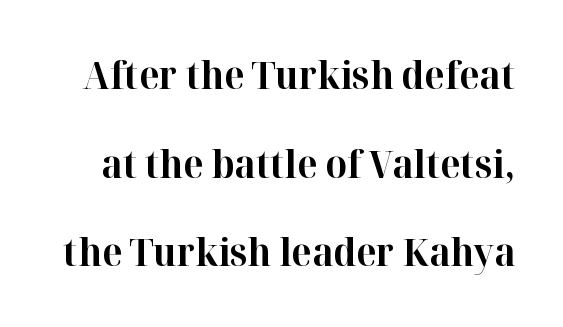
Glance below the letters and you will spot only blank space. This is serif lettering, the kind often seen in printed books. Plenty of ink on the page — the face is bold. Every character sits straight up, as roman type does. You could not count columns in this text — the font is proportionally spaced.
